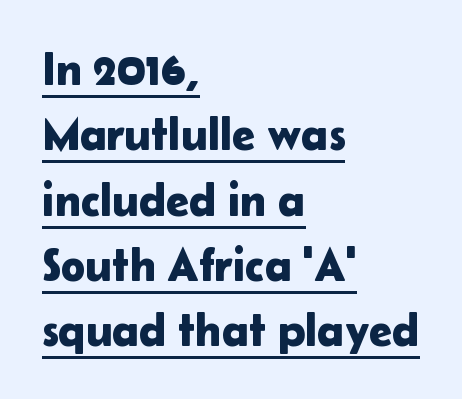
{"serif": "no", "italic": "no", "width": "normal", "stroke_contrast": "low", "x_height": "medium", "monospaced": "no", "underline": "yes", "align": "left", "line_spacing": "normal", "line_spacing_ratio": 1.42, "letter_spacing": "normal", "letter_spacing_em": 0.0, "glyph_px": 46}
